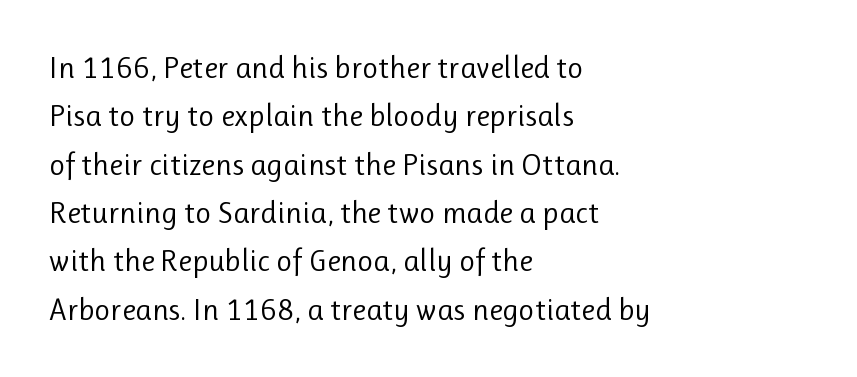
{"serif": "no", "italic": "no", "bold": "no", "weight": "regular", "width": "normal", "stroke_contrast": "low", "x_height": "medium", "monospaced": "no", "underline": "no", "align": "left", "line_spacing": "normal", "line_spacing_ratio": 1.56, "letter_spacing": "normal", "letter_spacing_em": 0.0, "glyph_px": 31}
